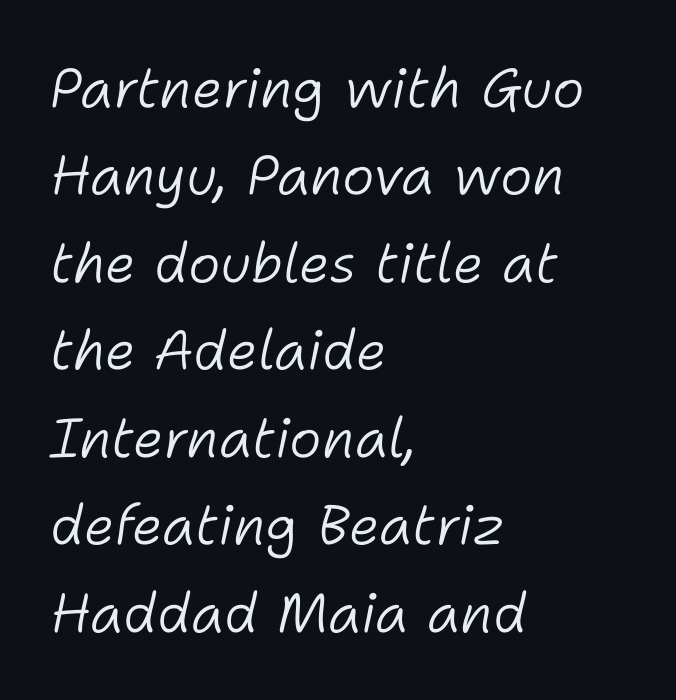
{"italic": "yes", "lean": "right", "slant_degrees": 11, "bold": "no", "weight": "light", "width": "normal", "stroke_contrast": "low", "x_height": "medium", "monospaced": "no", "underline": "no", "align": "left", "line_spacing": "normal", "line_spacing_ratio": 1.59, "letter_spacing": "normal", "letter_spacing_em": 0.0, "glyph_px": 55}
